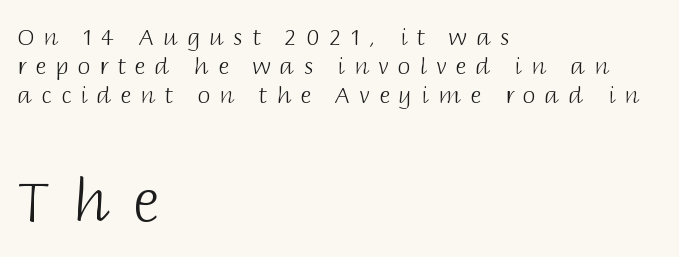
Visually, the bottom section dominates because its glyphs are scaled up. The passage shown is typed in a proportional face where columns would drift. How would I describe the line gaps? Plain and ordinary. Rule under the text: the space is simply empty. I'd call this a sans setting — the letters go barefoot. You could only call the tracking loose — the letters float apart.
